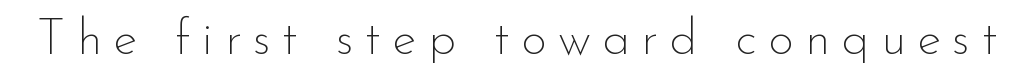
{"serif": "no", "italic": "no", "bold": "no", "weight": "thin", "width": "normal", "stroke_contrast": "low", "x_height": "small", "monospaced": "no", "underline": "no", "letter_spacing": "wide", "letter_spacing_em": 0.23, "glyph_px": 50}
